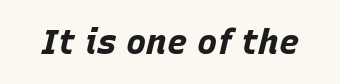
Beneath every word, the page is bare. Tall strokes in this sample are angled rather than plumb. Heft: maximum for text — a bold. These lines keep a tight, regular rhythm from letter to letter. The rendering uses natural spacing where letterforms have individual widths.
